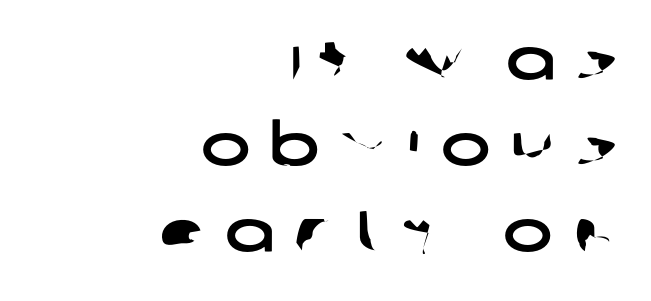
Just letters on the line, the space beneath them empty. Observe the absence of serifs on each vertical stroke in this sample. One glance says typical: line gaps are just what's usual. The type is letterspaced generously, with wide tracking. Looks like regular typesetting: each glyph gets only the width it needs. Reading down the block, your eye finds every line finishing at a fixed right position.
